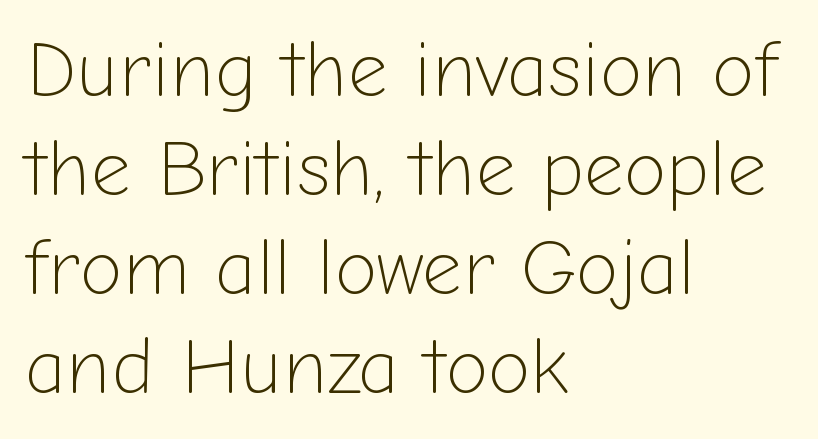
The image shows 78 px light sans-serif type, upright; set left-aligned, normal line spacing (1.27x), normal letter spacing, not underlined; low stroke contrast and a medium x-height.
